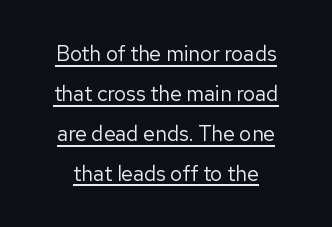
The image shows 21 px text type, upright; set loose line spacing (1.9x), normal letter spacing, underlined.
